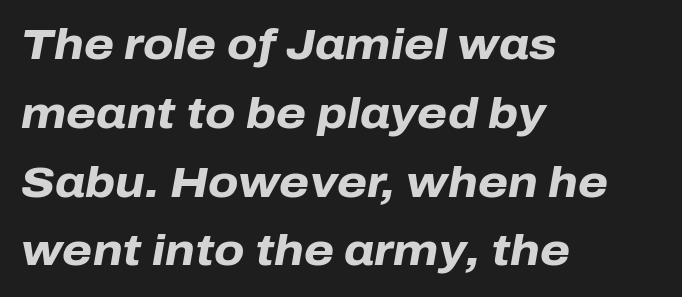
The image shows 43 px heavy type, italic (leaning right); set left-aligned, normal line spacing (1.6x), normal letter spacing, not underlined; low stroke contrast and a medium x-height.
